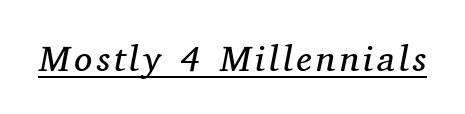
Q: Is the text bold? A: No.
Q: Is the text italic (slanted)? A: Yes, it leans right by about 11 degrees.
Q: Is the typeface a serif or a sans-serif typeface? A: Serif.
Q: Is the text underlined? A: Yes.
Q: Width (condensed, normal, or wide)? A: Normal.
Q: Stroke contrast? A: Medium.
Q: x-height? A: Medium.
Q: Monospaced? A: No.
